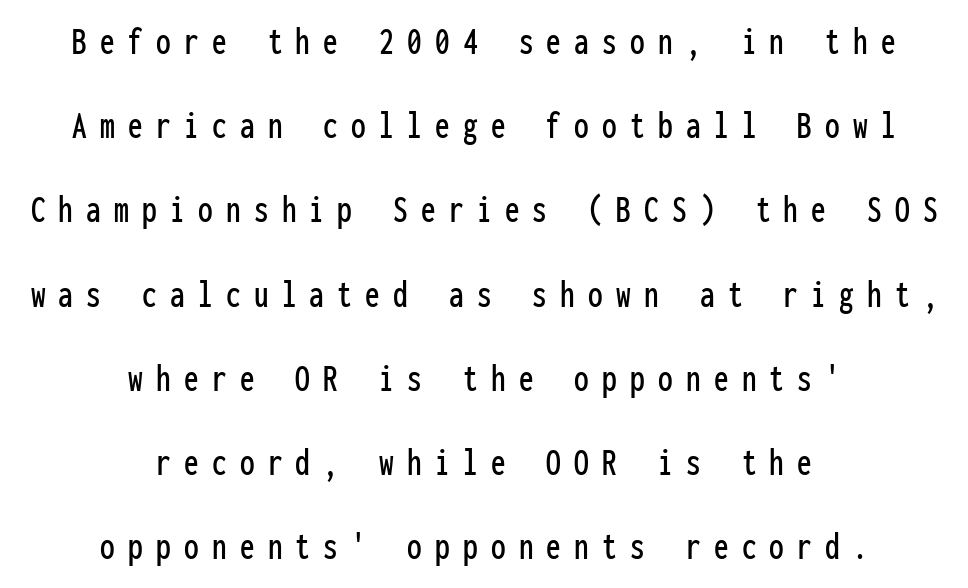
Q: Is the text italic (slanted)? A: No, it is upright.
Q: Is the typeface a serif or a sans-serif typeface? A: Sans-serif.
Q: Is the text underlined? A: No.
Q: How is the paragraph aligned? A: Centered.
Q: Is the spacing between letters normal or unusually wide? A: Unusually wide.
Q: Is the spacing between lines tight, normal or loose? A: Loose.
Q: Width (condensed, normal, or wide)? A: Condensed.
Q: Stroke contrast? A: Low.
Q: x-height? A: Medium.
Q: Monospaced? A: Yes.
